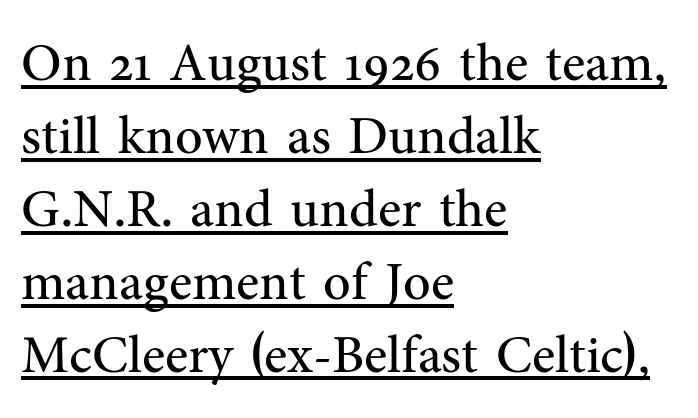
Spacing verdict: proportional, widths tailored to each character. Successive baselines arrive at the customary interval. Look at the bottom of the vertical strokes: they flare into serifs here. Designer's note — italics off, roman on.
